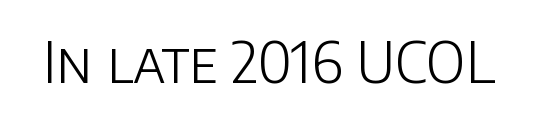
{"serif": "no", "italic": "no", "bold": "no", "weight": "light", "width": "normal", "stroke_contrast": "low", "x_height": "large", "monospaced": "no", "underline": "no", "letter_spacing": "normal", "letter_spacing_em": 0.0, "glyph_px": 56}
